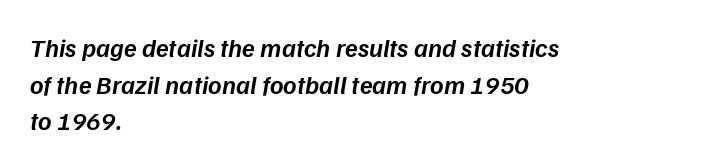
The image shows 26 px text type, italic (leaning right); set left-aligned, normal line spacing (1.41x), normal letter spacing, not underlined.
